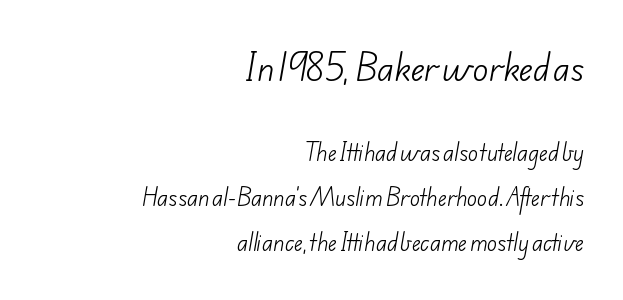
{"serif": "no", "bold": "no", "weight": "light", "width": "normal", "stroke_contrast": "low", "x_height": "small", "monospaced": "no", "underline": "no", "align": "right", "line_spacing": "loose", "line_spacing_ratio": 2.14, "letter_spacing": "normal", "letter_spacing_em": 0.0, "larger_block": "first", "size_ratio": 1.52, "glyph_px": 32}
